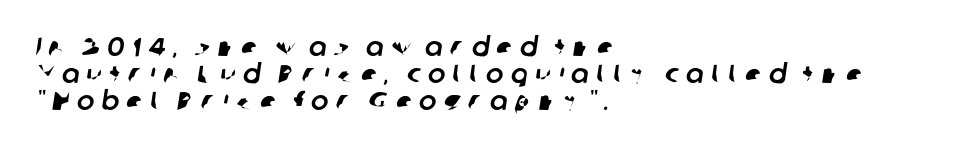
The image shows 26 px text type; set left-aligned, tight line spacing (1.03x), unusually wide letter spacing (+0.28 em), not underlined.
